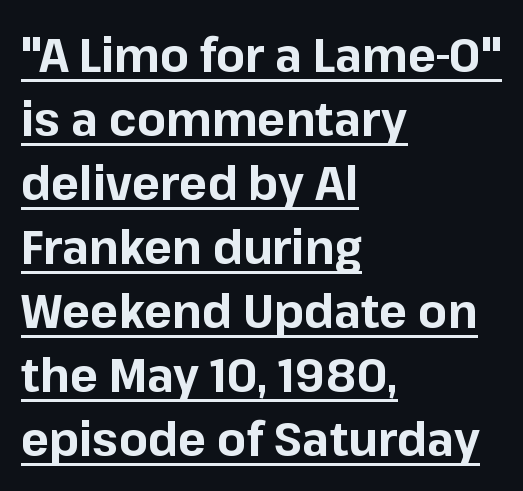
{"serif": "no", "italic": "no", "bold": "yes", "weight": "bold", "width": "normal", "stroke_contrast": "low", "x_height": "medium", "monospaced": "no", "underline": "yes", "align": "left", "line_spacing": "normal", "line_spacing_ratio": 1.36, "letter_spacing": "normal", "letter_spacing_em": 0.0, "glyph_px": 47}
